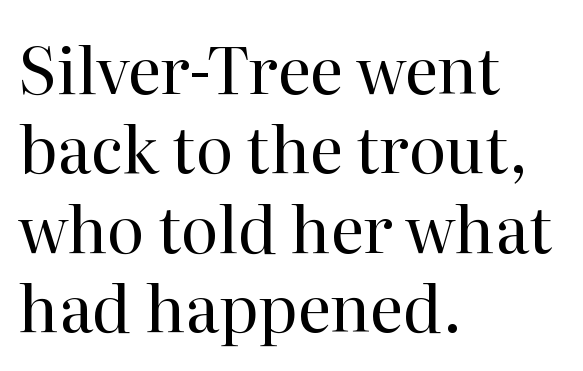
The image shows 64 px regular-weight serif type, upright; set left-aligned, line spacing 1.24x, normal letter spacing, not underlined; high stroke contrast and a medium x-height.
